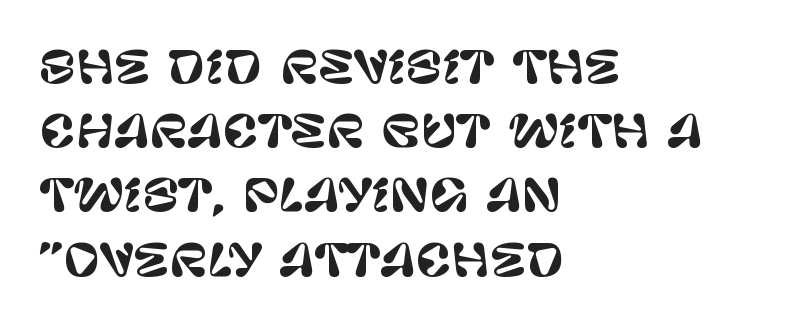
Q: Is the text italic (slanted)? A: Yes.
Q: Is the typeface a serif or a sans-serif typeface? A: Sans-serif.
Q: Is the text underlined? A: No.
Q: How is the paragraph aligned? A: Left-aligned.
Q: Is the spacing between letters normal or unusually wide? A: Normal.
Q: Is the spacing between lines tight, normal or loose? A: Normal.
Q: Width (condensed, normal, or wide)? A: Normal.
Q: Stroke contrast? A: Low.
Q: x-height? A: Large.
Q: Monospaced? A: No.
